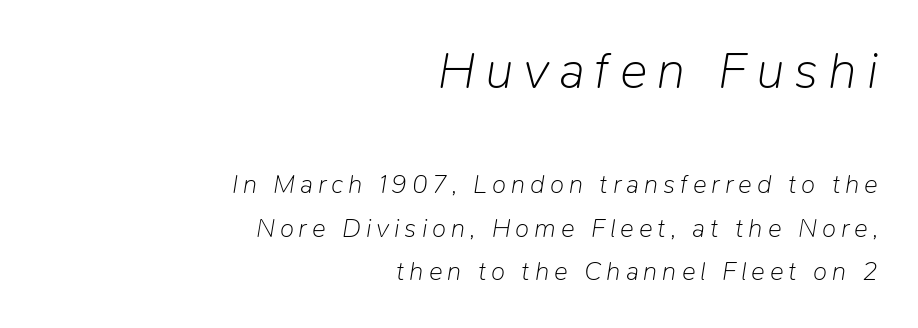
This is oblique type, the kind used for emphasis or titles. A student would notice the top passage is typeset larger than what follows. Which margin do the lines hug? The right one — the left edge is uneven. The glyphs are unaccompanied by any horizontal stroke below them.
